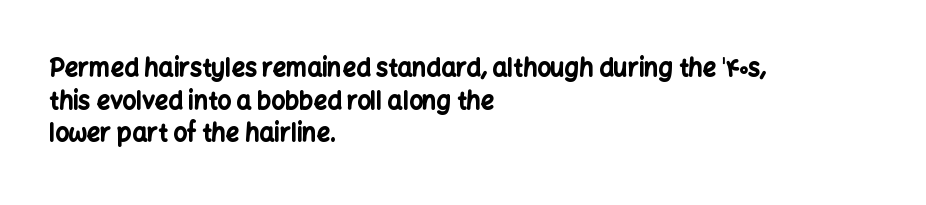
The rendering uses a moderate line-height, typical for paragraphs. The typography opts for an upright posture over an oblique one. Each word holds together tightly as a unit, with standard inter-letter gaps. Left-aligned paragraph, ragged on the right. The sample has been set heavy, in full bold. The string is rendered with underlining switched off.
